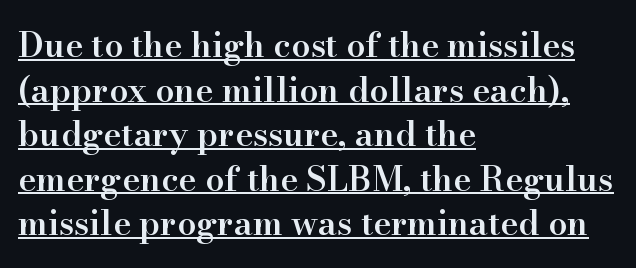
Q: Is the text bold? A: Semi-bold.
Q: Is the text italic (slanted)? A: No, it is upright.
Q: Is the typeface a serif or a sans-serif typeface? A: Serif.
Q: Is the text underlined? A: Yes.
Q: How is the paragraph aligned? A: Left-aligned.
Q: Is the spacing between letters normal or unusually wide? A: Normal.
Q: Is the spacing between lines tight, normal or loose? A: Normal.
Q: Width (condensed, normal, or wide)? A: Normal.
Q: Stroke contrast? A: High.
Q: x-height? A: Small.
Q: Monospaced? A: No.
